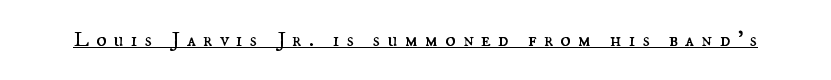
Q: Is the text bold? A: No.
Q: Is the text italic (slanted)? A: No, it is upright.
Q: Is the text underlined? A: Yes.
Q: Is the spacing between letters normal or unusually wide? A: Unusually wide.
